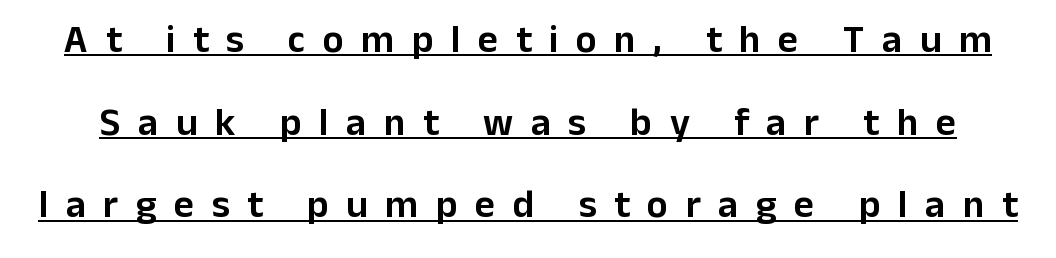
Q: Is the text italic (slanted)? A: No, it is upright.
Q: Is the typeface a serif or a sans-serif typeface? A: Sans-serif.
Q: Is the text underlined? A: Yes.
Q: Is the spacing between letters normal or unusually wide? A: Unusually wide.
Q: Is the spacing between lines tight, normal or loose? A: Loose.
Q: Width (condensed, normal, or wide)? A: Normal.
Q: Stroke contrast? A: Low.
Q: x-height? A: Medium.
Q: Monospaced? A: No.
